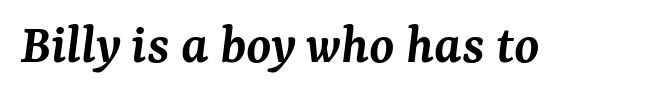
Q: Is the text bold? A: Semi-bold.
Q: Is the text italic (slanted)? A: Yes, it leans right by about 7 degrees.
Q: Is the typeface a serif or a sans-serif typeface? A: Serif.
Q: Is the text underlined? A: No.
Q: Is the spacing between letters normal or unusually wide? A: Normal.
Q: Width (condensed, normal, or wide)? A: Normal.
Q: Stroke contrast? A: Medium.
Q: x-height? A: Medium.
Q: Monospaced? A: No.
